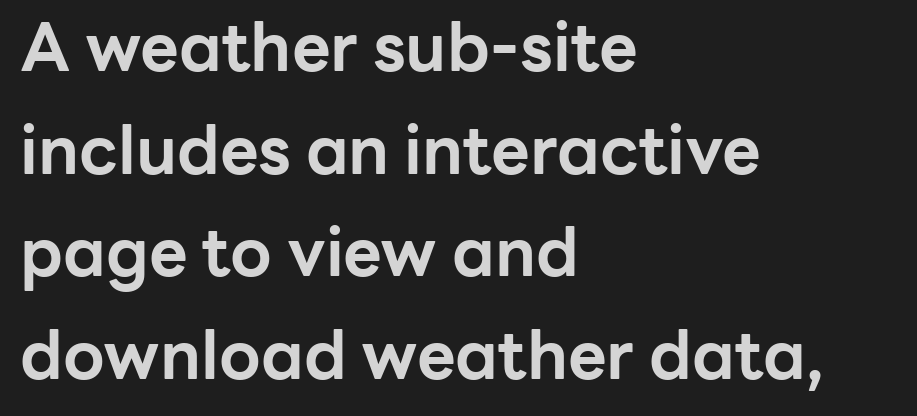
Q: Is the text bold? A: Yes.
Q: Is the text italic (slanted)? A: No, it is upright.
Q: Is the typeface a serif or a sans-serif typeface? A: Sans-serif.
Q: Is the text underlined? A: No.
Q: How is the paragraph aligned? A: Left-aligned.
Q: Is the spacing between letters normal or unusually wide? A: Normal.
Q: Is the spacing between lines tight, normal or loose? A: Normal.
Q: Width (condensed, normal, or wide)? A: Normal.
Q: Stroke contrast? A: Low.
Q: x-height? A: Medium.
Q: Monospaced? A: No.
